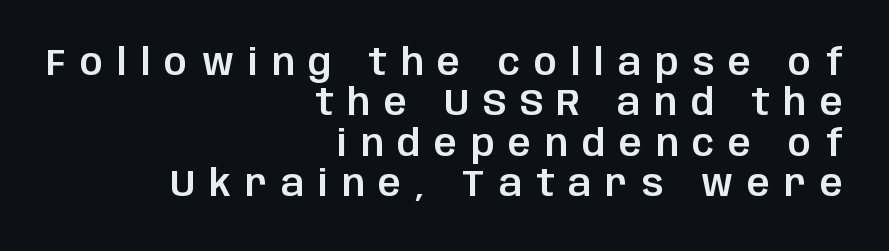
The image shows 36 px sans-serif type, upright; set right-aligned, tight line spacing (1.12x), unusually wide letter spacing (+0.39 em), not underlined; low stroke contrast and a large x-height.
